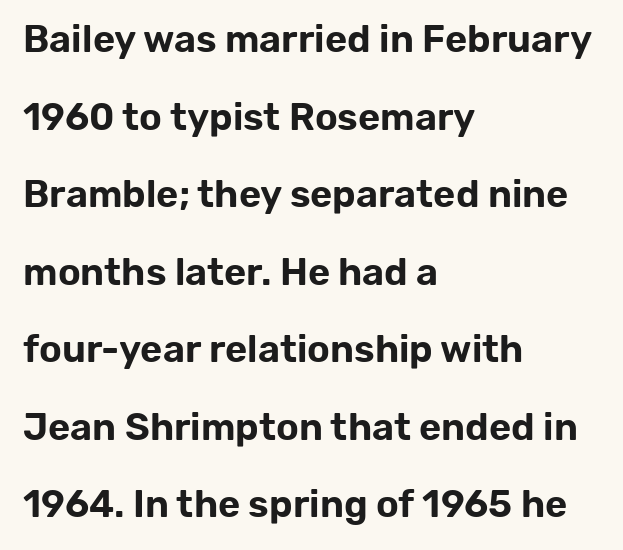
{"serif": "no", "italic": "no", "width": "normal", "stroke_contrast": "low", "x_height": "medium", "monospaced": "no", "underline": "no", "align": "left", "line_spacing": "loose", "line_spacing_ratio": 2.04, "letter_spacing": "normal", "letter_spacing_em": 0.0, "glyph_px": 38}
